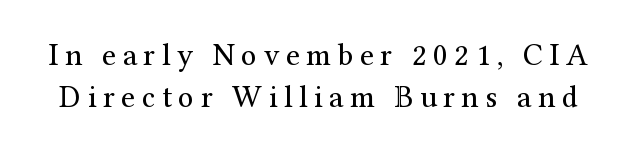
The image shows 31 px regular-weight serif type, upright; set normal line spacing (1.34x), unusually wide letter spacing (+0.21 em), not underlined; medium stroke contrast and a medium x-height.
